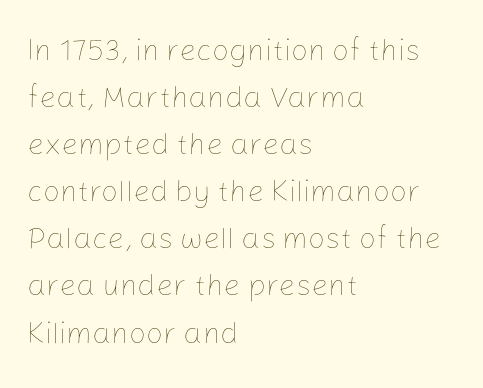
The typesetting does not lean heavy: it is not bold. Spacing verdict: proportional, widths tailored to each character. Italic? Not at all — the glyphs are vertical. These lines are set flush left with a ragged right edge. Students, observe: this is what conventionally led text looks like. Look at the tracking — it's just the regular setting, nothing added.
